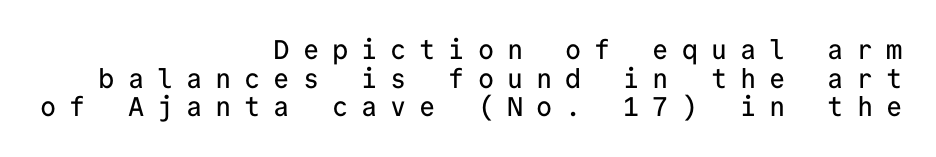
{"italic": "no", "underline": "no", "align": "right", "line_spacing": "tight", "line_spacing_ratio": 1.06, "letter_spacing": "wide", "letter_spacing_em": 0.48, "glyph_px": 27}
